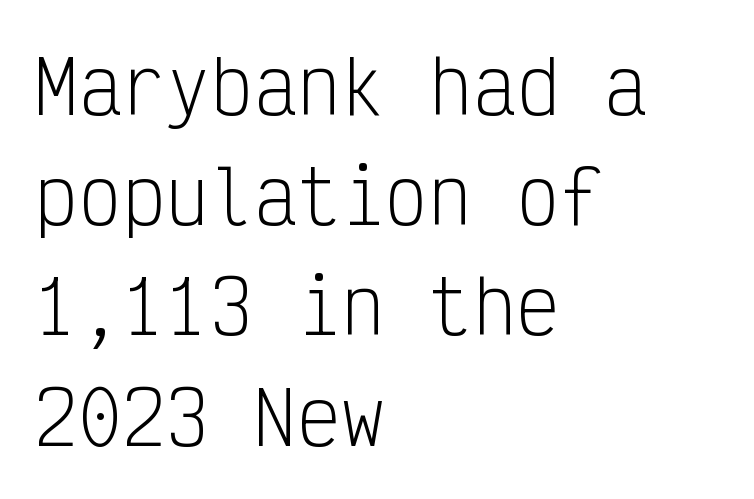
The image shows 73 px light, condensed sans-serif type, upright, monospaced; set left-aligned, normal line spacing (1.51x), normal letter spacing, not underlined; low stroke contrast and a medium x-height.
